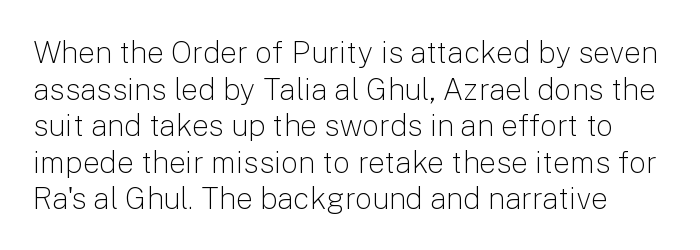
{"serif": "no", "italic": "no", "bold": "no", "weight": "light", "width": "normal", "stroke_contrast": "low", "x_height": "medium", "monospaced": "no", "underline": "no", "line_spacing_ratio": 1.22, "letter_spacing": "normal", "letter_spacing_em": 0.0, "glyph_px": 30}
